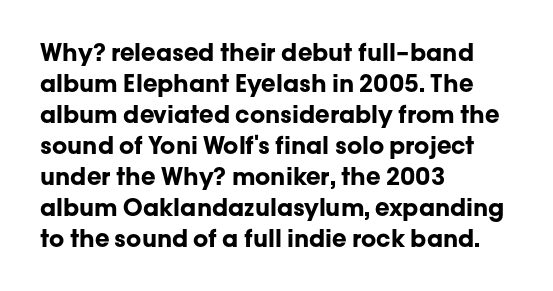
Q: Is the text bold? A: Yes.
Q: Is the text italic (slanted)? A: No, it is upright.
Q: Is the text underlined? A: No.
Q: How is the paragraph aligned? A: Left-aligned.
Q: Is the spacing between letters normal or unusually wide? A: Normal.
Q: Is the spacing between lines tight, normal or loose? A: Normal.
